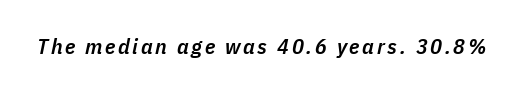
The image shows 22 px text type, italic (leaning right); set not underlined.
